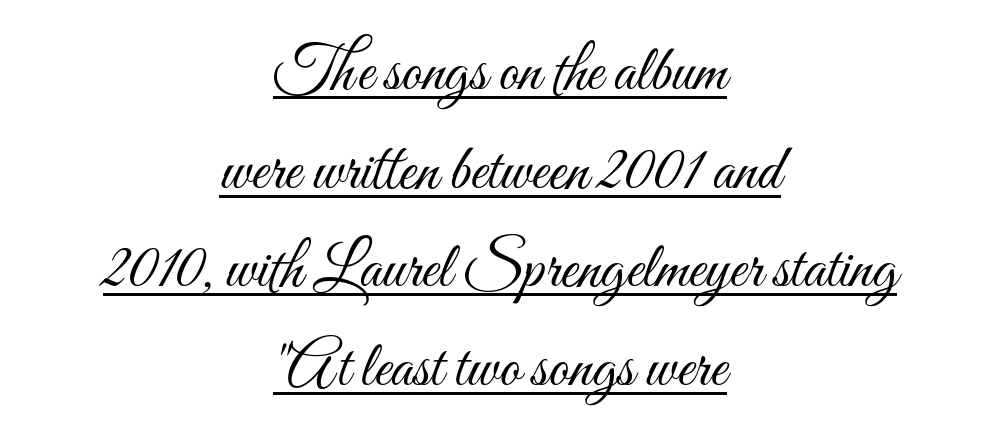
{"bold": "no", "weight": "light", "width": "condensed", "stroke_contrast": "medium", "x_height": "small", "monospaced": "no", "underline": "yes", "align": "center", "line_spacing": "normal", "line_spacing_ratio": 1.54, "letter_spacing": "normal", "letter_spacing_em": 0.0, "glyph_px": 64}
